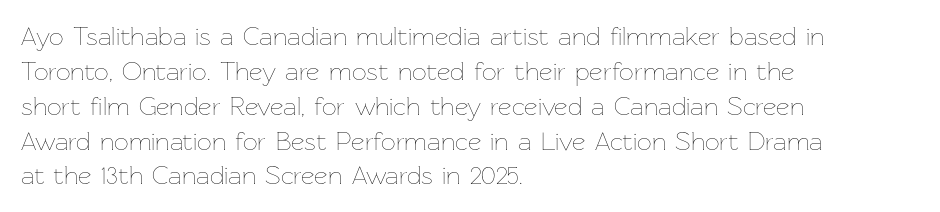
{"italic": "no", "bold": "no", "underline": "no", "align": "left", "line_spacing": "normal", "line_spacing_ratio": 1.34, "letter_spacing": "normal", "letter_spacing_em": 0.0, "glyph_px": 26}
